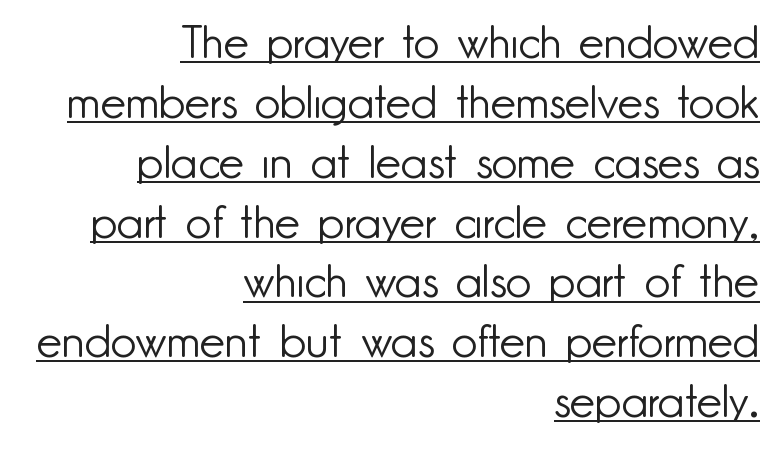
Q: Is the text bold? A: No.
Q: Is the text italic (slanted)? A: No, it is upright.
Q: Is the typeface a serif or a sans-serif typeface? A: Sans-serif.
Q: Is the text underlined? A: Yes.
Q: How is the paragraph aligned? A: Right-aligned.
Q: Is the spacing between letters normal or unusually wide? A: Normal.
Q: Is the spacing between lines tight, normal or loose? A: Normal.
Q: Width (condensed, normal, or wide)? A: Normal.
Q: Stroke contrast? A: Low.
Q: x-height? A: Small.
Q: Monospaced? A: No.
